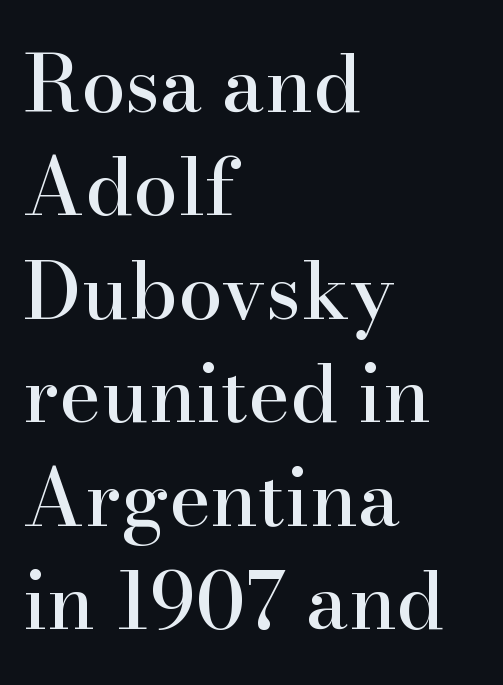
Q: Is the text italic (slanted)? A: No, it is upright.
Q: Is the typeface a serif or a sans-serif typeface? A: Serif.
Q: Is the text underlined? A: No.
Q: How is the paragraph aligned? A: Left-aligned.
Q: Is the spacing between letters normal or unusually wide? A: Normal.
Q: Is the spacing between lines tight, normal or loose? A: Normal.
Q: Width (condensed, normal, or wide)? A: Normal.
Q: Stroke contrast? A: High.
Q: x-height? A: Small.
Q: Monospaced? A: No.
